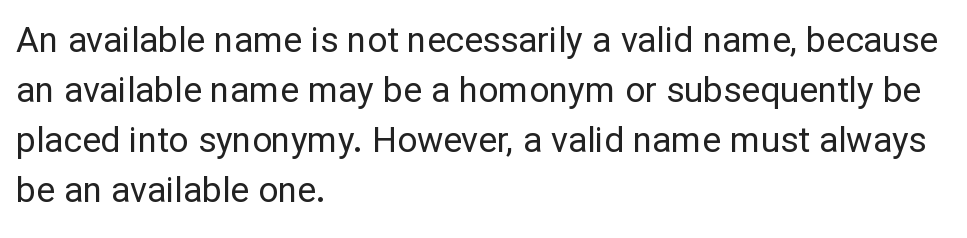
The image shows 35 px regular-weight sans-serif type, upright; set left-aligned, normal line spacing (1.43x), normal letter spacing, not underlined; low stroke contrast and a medium x-height.
